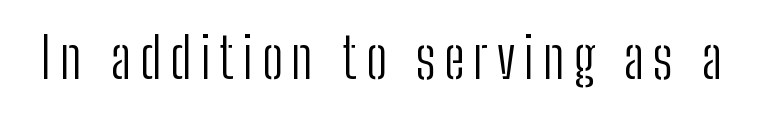
Do the characters align in a grid? No, the font is proportional. This is not heavy type; no bold has been used. The string is rendered with underlining switched off. The typography opts for an upright posture over an oblique one. You can tell from the bare stems that sans-serif type was used.
